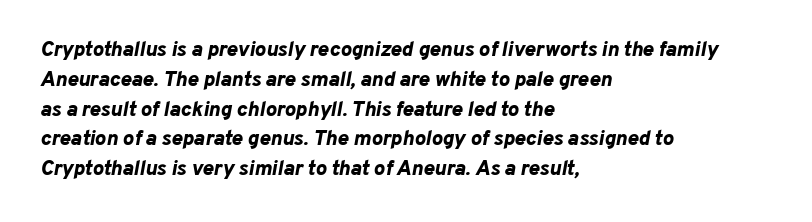
{"italic": "yes", "lean": "right", "slant_degrees": 10, "bold": "yes", "underline": "no", "align": "left", "line_spacing": "normal", "line_spacing_ratio": 1.42, "letter_spacing": "normal", "letter_spacing_em": 0.0, "glyph_px": 21}
